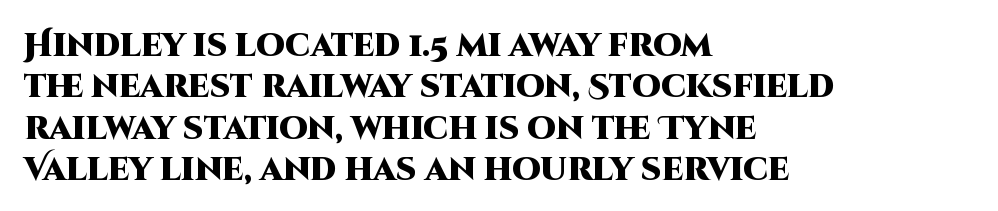
The letterforms sit shoulder to shoulder at normal distance. This sample has the flowing, uneven cadence of proportional lettering. The glyphs in this specimen are sans serif. Every stem runs plumb, perpendicular to the baseline. I'd describe the lettering as bold — thick and assertive. Anything drawn beneath the words? Only blank space.
